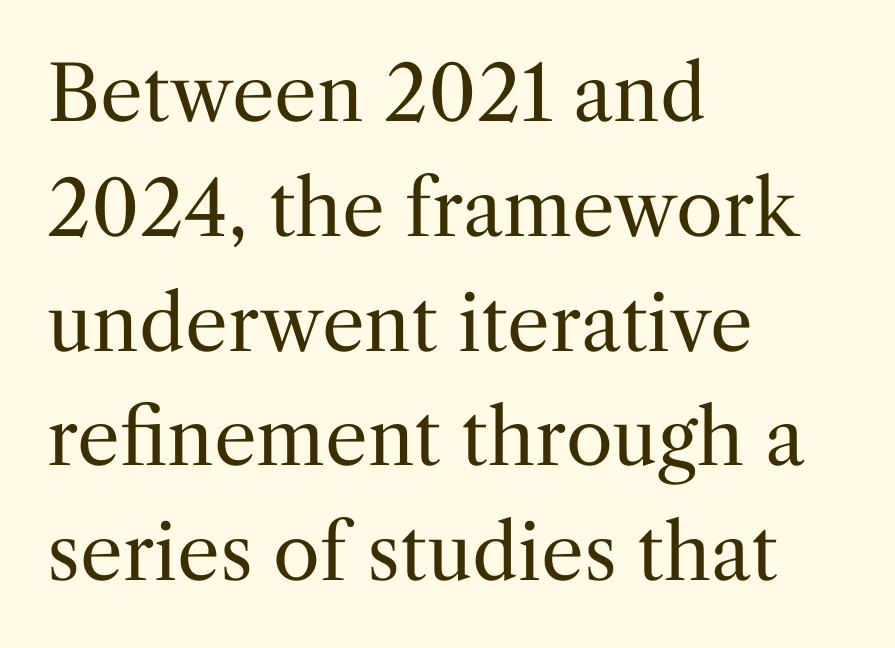
Stroke terminals: seriffed. Honestly, there is no underline to notice here at all. Characters follow at the spacing the type designer built in. Notice how the stems are strictly vertical — no italics here.
